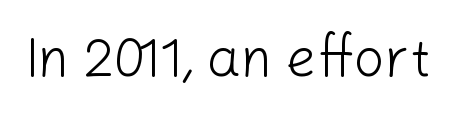
Grotesque or geometric, the face here clearly has no serifs. These lines are rendered in a variable-pitch font. Italic? Not at all — the glyphs are vertical. The cut favours lightness, reaching ordinary text weight at its darkest. In terms of letterspacing, this is plain default setting. Nobody drew a line under any word here.
